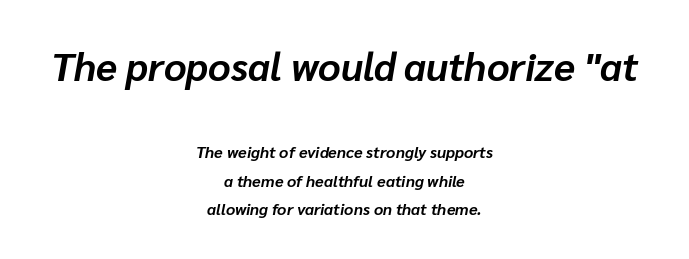
{"italic": "yes", "lean": "right", "slant_degrees": 10, "bold": "yes", "weight": "bold", "width": "normal", "stroke_contrast": "low", "x_height": "medium", "monospaced": "no", "underline": "no", "align": "center", "line_spacing_ratio": 1.79, "letter_spacing": "normal", "letter_spacing_em": 0.0, "larger_block": "first", "size_ratio": 2.44, "glyph_px": 39}
